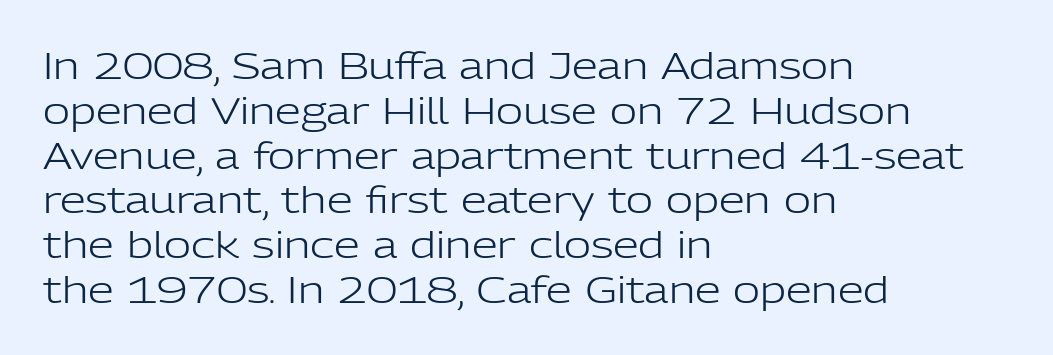
Caption: standard tracking, unaltered. Classification — sans serif. These lines are set flush left with a ragged right edge. No letter is thick-stroked: the sample isn't bold.
